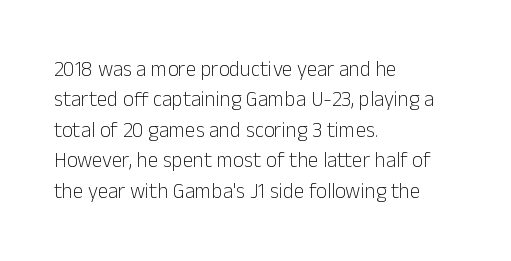
The image shows 21 px text type, upright; set left-aligned, normal line spacing (1.45x), normal letter spacing, not underlined.
